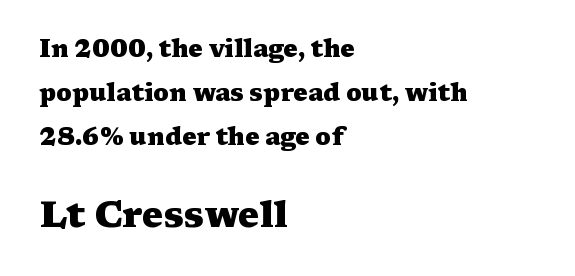
Q: Is the text bold? A: Yes.
Q: Is the text italic (slanted)? A: No, it is upright.
Q: Is the typeface a serif or a sans-serif typeface? A: Serif.
Q: Is the text underlined? A: No.
Q: How is the paragraph aligned? A: Left-aligned.
Q: Is the spacing between letters normal or unusually wide? A: Normal.
Q: Which block of text is set in a larger size, the first (top) or the second (bottom)? A: The second (bottom) one.
Q: Width (condensed, normal, or wide)? A: Wide.
Q: Stroke contrast? A: Medium.
Q: x-height? A: Medium.
Q: Monospaced? A: No.
